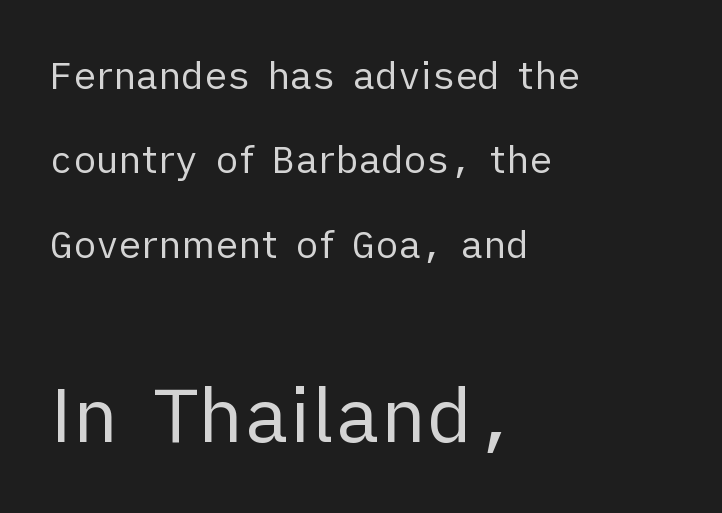
Q: Is the text bold? A: No.
Q: Is the text italic (slanted)? A: No, it is upright.
Q: Is the typeface a serif or a sans-serif typeface? A: Sans-serif.
Q: Is the text underlined? A: No.
Q: How is the paragraph aligned? A: Left-aligned.
Q: Is the spacing between letters normal or unusually wide? A: Normal.
Q: Is the spacing between lines tight, normal or loose? A: Loose.
Q: Which block of text is set in a larger size, the first (top) or the second (bottom)? A: The second (bottom) one.
Q: Width (condensed, normal, or wide)? A: Normal.
Q: Stroke contrast? A: Low.
Q: x-height? A: Medium.
Q: Monospaced? A: No.
